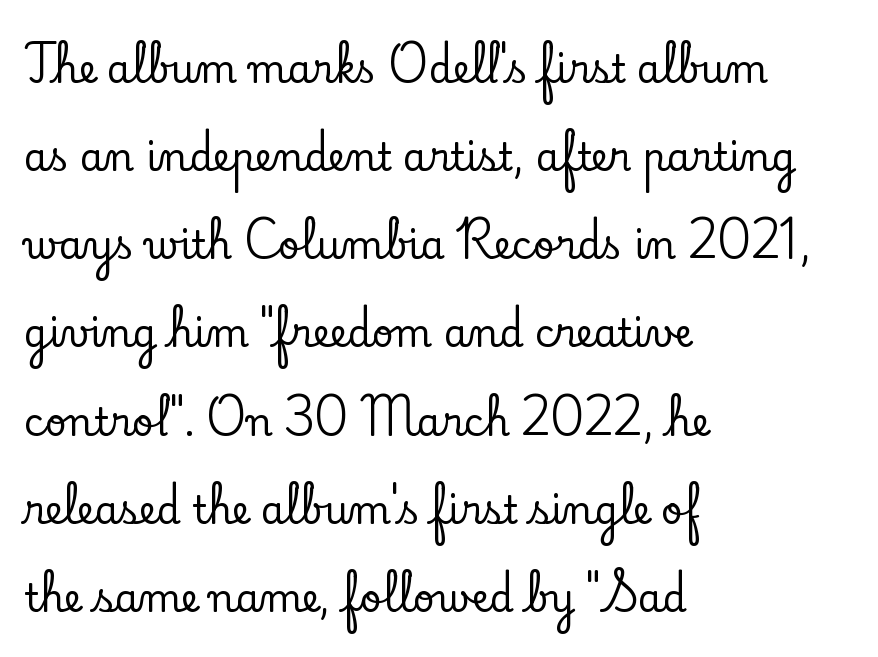
{"serif": "yes", "italic": "no", "width": "normal", "stroke_contrast": "low", "x_height": "small", "monospaced": "no", "underline": "no", "align": "left", "line_spacing": "loose", "line_spacing_ratio": 2.32, "letter_spacing": "normal", "letter_spacing_em": 0.0, "glyph_px": 38}
